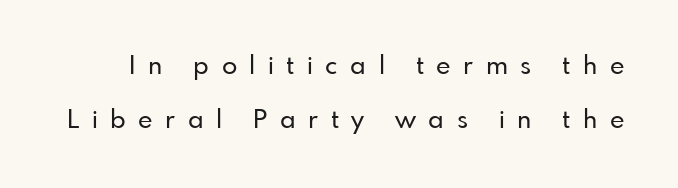
Words appear elongated and porous because spacing is wide. Notice the wide empty band between every row — that's loose leading. Rule under the text: the space is simply empty. When letters stand straight like this, we call the style roman or upright.
